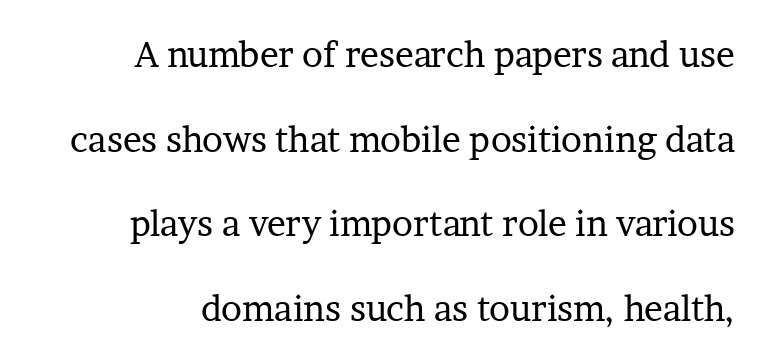
{"serif": "yes", "italic": "no", "bold": "no", "weight": "regular", "width": "normal", "stroke_contrast": "low", "x_height": "medium", "monospaced": "no", "underline": "no", "line_spacing": "loose", "line_spacing_ratio": 2.42, "letter_spacing": "normal", "letter_spacing_em": 0.0, "glyph_px": 35}
